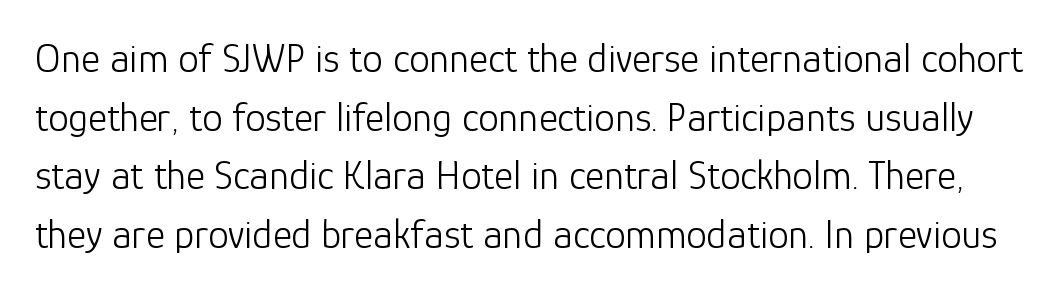
This sample uses plain, unmodified letter spacing. Note the varied advance widths — an 'i' is clearly narrower than an 'm'. Baseline-to-baseline distance is the conventional proportion of letter height. The font sits on the lighter half of the weight spectrum, regular included. Serif or sans? Sans — the stroke terminals are bare. Underline: absent.
